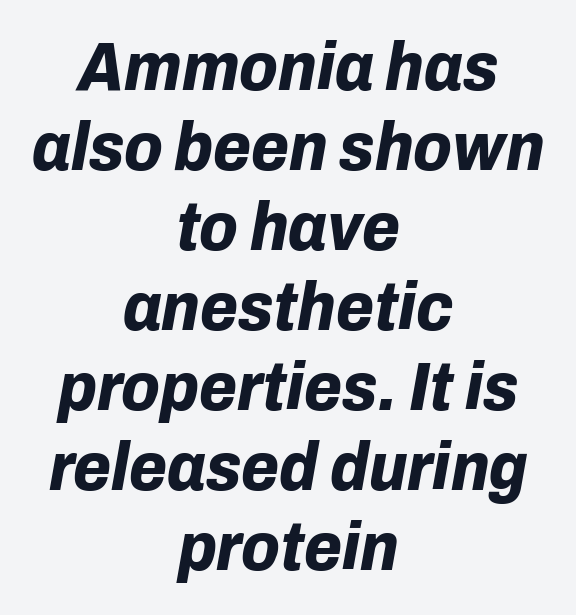
{"italic": "yes", "lean": "right", "slant_degrees": 10, "bold": "yes", "weight": "bold", "width": "normal", "stroke_contrast": "low", "x_height": "medium", "monospaced": "no", "underline": "no", "align": "center", "line_spacing_ratio": 1.16, "letter_spacing": "normal", "letter_spacing_em": 0.0, "glyph_px": 69}
